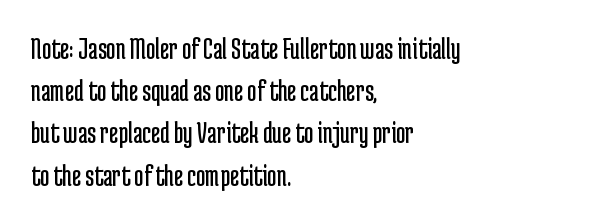
The image shows 32 px regular-weight, condensed sans-serif type, upright; set left-aligned, normal line spacing (1.32x), normal letter spacing, not underlined; low stroke contrast and a medium x-height.
